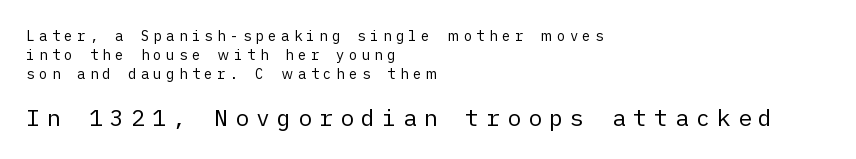
Q: Is the text bold? A: No.
Q: Is the text italic (slanted)? A: No, it is upright.
Q: Is the text underlined? A: No.
Q: How is the paragraph aligned? A: Left-aligned.
Q: Is the spacing between letters normal or unusually wide? A: Unusually wide.
Q: Is the spacing between lines tight, normal or loose? A: Normal.
Q: Which block of text is set in a larger size, the first (top) or the second (bottom)? A: The second (bottom) one.
